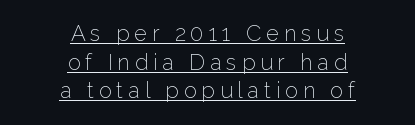
Q: Is the text bold? A: No.
Q: Is the text italic (slanted)? A: No, it is upright.
Q: Is the text underlined? A: Yes.
Q: How is the paragraph aligned? A: Centered.
Q: Is the spacing between letters normal or unusually wide? A: Unusually wide.
Q: Is the spacing between lines tight, normal or loose? A: Normal.
